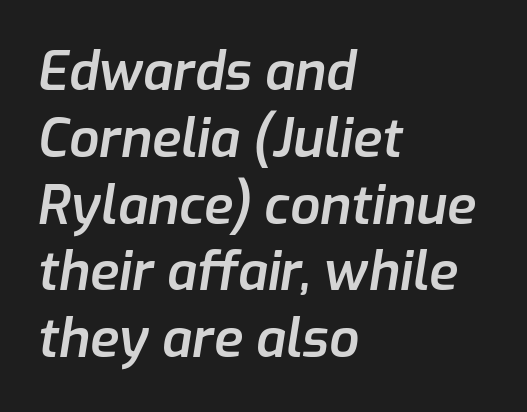
Notice the strokes are somewhat thickened but not fully heavy: this is a semibold. The rendering uses natural spacing where letterforms have individual widths. The compositor pushed each line to the left boundary. The lettering tilts uniformly, giving the passage an italic look.
